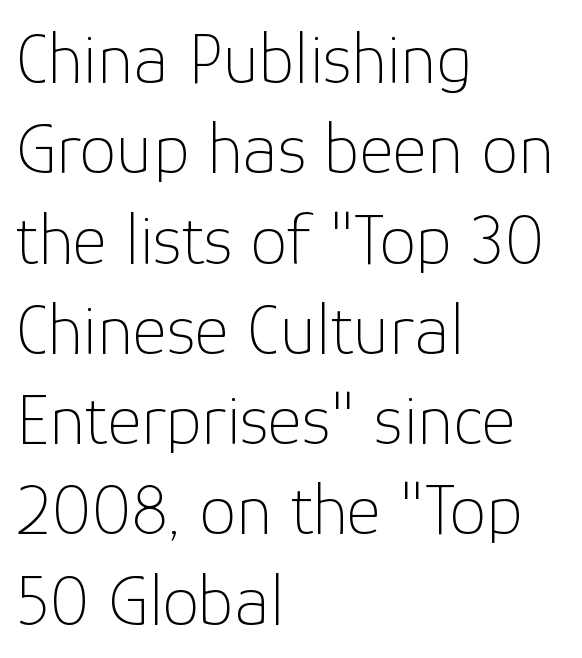
{"serif": "no", "italic": "no", "bold": "no", "weight": "thin", "width": "normal", "stroke_contrast": "low", "x_height": "medium", "monospaced": "no", "underline": "no", "align": "left", "line_spacing_ratio": 1.22, "letter_spacing": "normal", "letter_spacing_em": 0.0, "glyph_px": 74}
